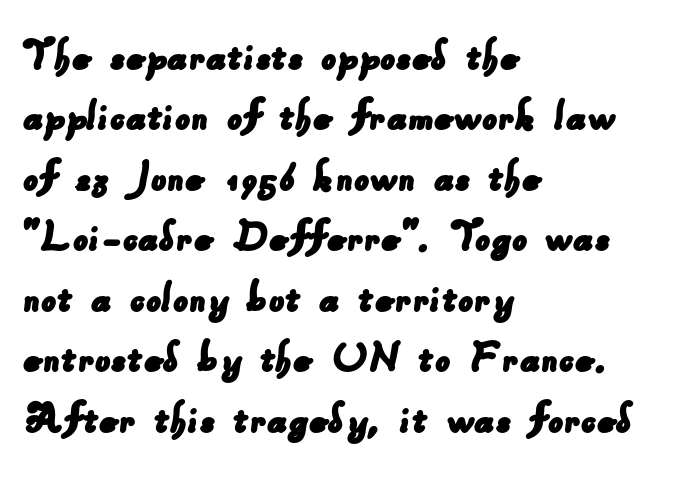
The image shows 48 px sans-serif type; set left-aligned, normal line spacing (1.26x), normal letter spacing, not underlined; low stroke contrast and a small x-height.
